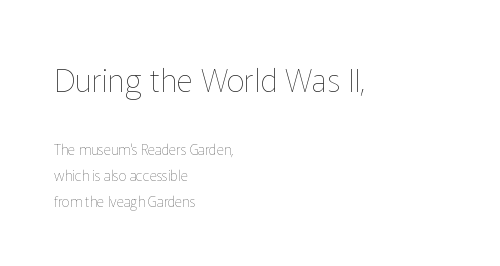
The image shows 32 px thin type, upright; set left-aligned, line spacing 1.84x, normal letter spacing, not underlined; the first (top) block is 2.29x larger; low stroke contrast and a medium x-height.
